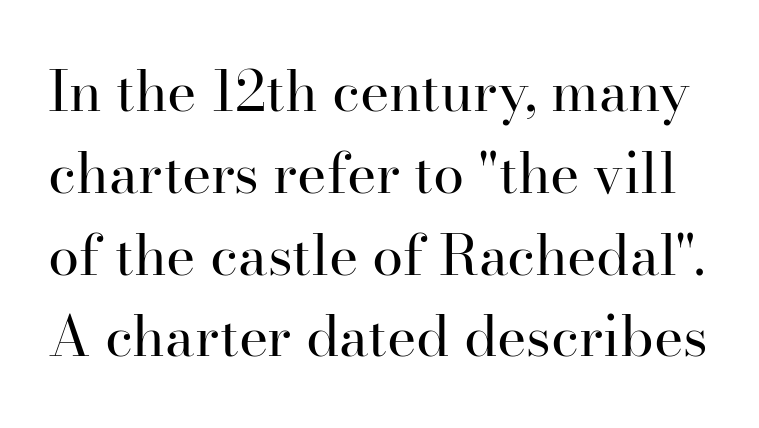
Q: Is the text bold? A: No.
Q: Is the text italic (slanted)? A: No, it is upright.
Q: Is the typeface a serif or a sans-serif typeface? A: Serif.
Q: Is the text underlined? A: No.
Q: Is the spacing between letters normal or unusually wide? A: Normal.
Q: Is the spacing between lines tight, normal or loose? A: Normal.
Q: Width (condensed, normal, or wide)? A: Normal.
Q: Stroke contrast? A: High.
Q: x-height? A: Small.
Q: Monospaced? A: No.
